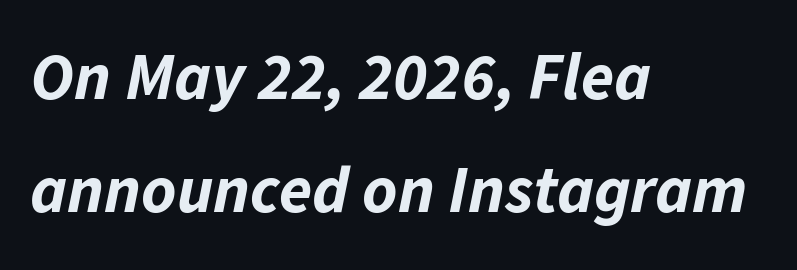
The image shows 67 px bold type, italic (leaning right); set left-aligned, normal line spacing (1.69x), normal letter spacing, not underlined; low stroke contrast and a medium x-height.
